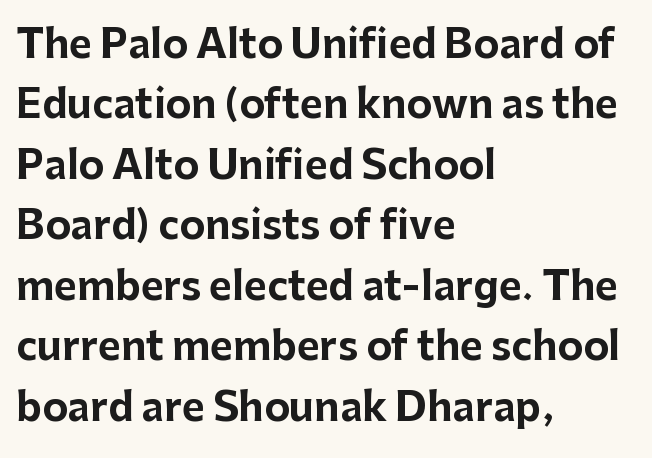
Weight check: bold — yes, fully. The passage shown is not underscored anywhere. Leading: standard. The typesetter chose a ragged-right arrangement here.
